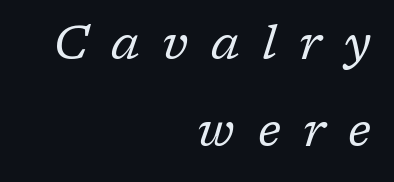
Q: Is the text bold? A: No.
Q: Is the text italic (slanted)? A: Yes, it leans right by about 17 degrees.
Q: Is the typeface a serif or a sans-serif typeface? A: Serif.
Q: Is the text underlined? A: No.
Q: How is the paragraph aligned? A: Right-aligned.
Q: Is the spacing between letters normal or unusually wide? A: Unusually wide.
Q: Width (condensed, normal, or wide)? A: Normal.
Q: Stroke contrast? A: Low.
Q: x-height? A: Medium.
Q: Monospaced? A: No.
